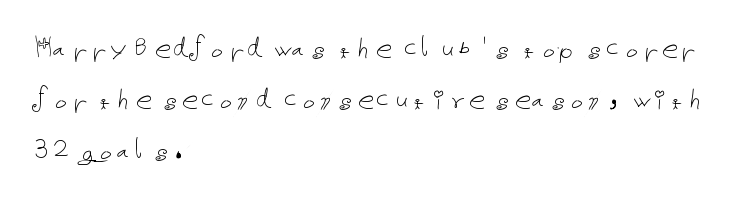
{"italic": "no", "bold": "no", "weight": "thin", "width": "normal", "stroke_contrast": "low", "x_height": "medium", "underline": "no", "align": "left", "line_spacing": "normal", "line_spacing_ratio": 1.54, "letter_spacing": "normal", "letter_spacing_em": 0.0, "glyph_px": 33}
